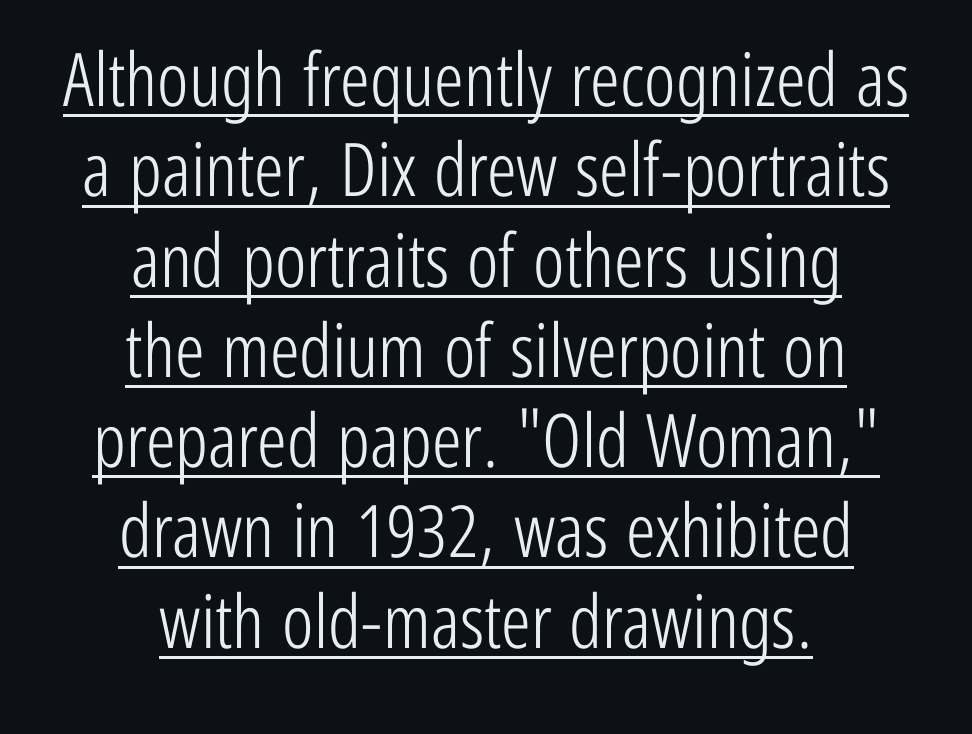
The image shows 74 px light, condensed sans-serif type, upright; set centered, line spacing 1.22x, normal letter spacing, underlined; low stroke contrast and a medium x-height.
